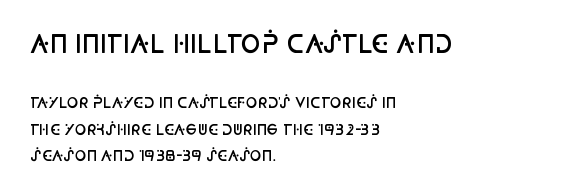
{"italic": "no", "bold": "semi", "underline": "no", "align": "left", "line_spacing_ratio": 1.88, "letter_spacing": "normal", "letter_spacing_em": 0.0, "larger_block": "first", "size_ratio": 1.71, "glyph_px": 24}
